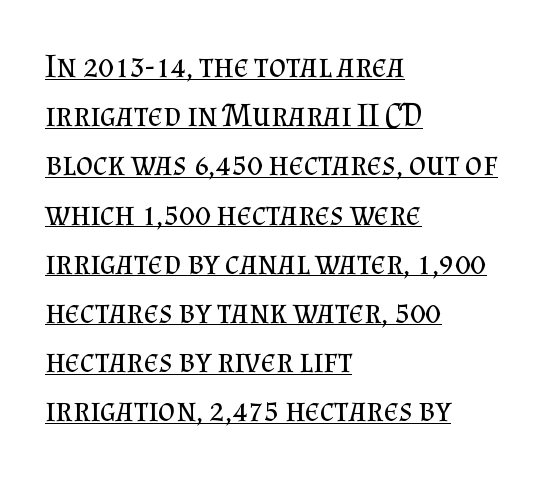
What's the leading like? Ordinary, nothing unusual. This sample has the flowing, uneven cadence of proportional lettering. Nope, not italic — everything's standing straight. Layout note: lines flush left. Does extra space separate the letters? No, they use regular spacing.
